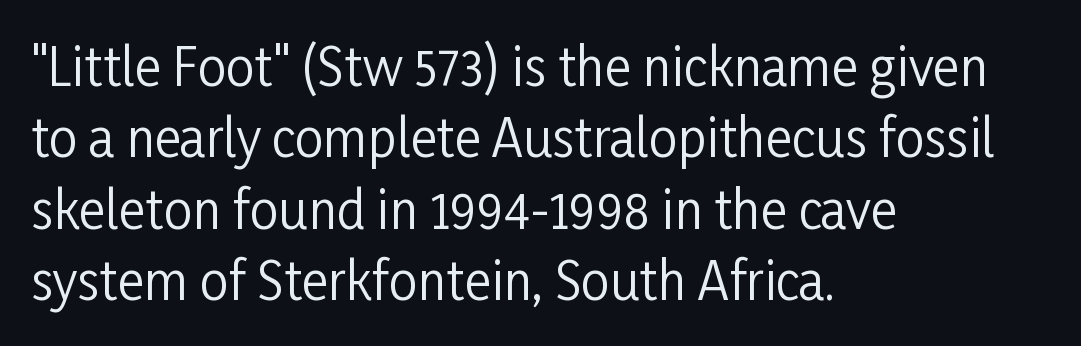
{"serif": "no", "italic": "no", "bold": "no", "weight": "regular", "width": "condensed", "stroke_contrast": "low", "x_height": "medium", "monospaced": "no", "underline": "no", "align": "left", "line_spacing": "normal", "line_spacing_ratio": 1.4, "letter_spacing": "normal", "letter_spacing_em": 0.0, "glyph_px": 51}
